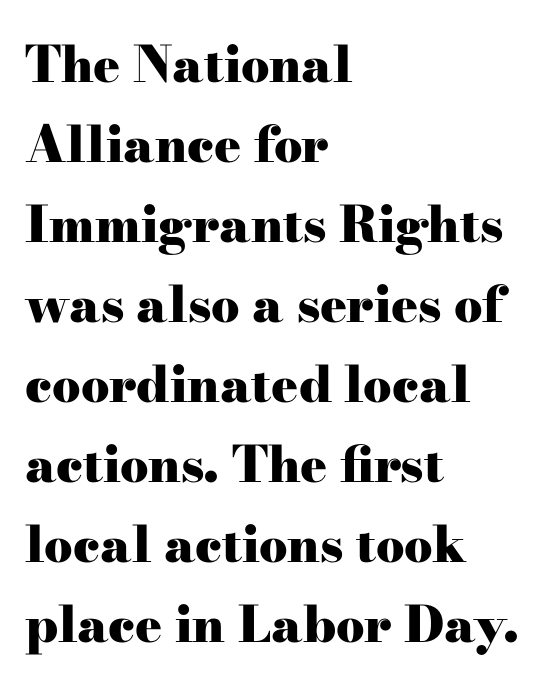
Q: Is the text bold? A: Yes.
Q: Is the text italic (slanted)? A: No, it is upright.
Q: Is the typeface a serif or a sans-serif typeface? A: Serif.
Q: Is the text underlined? A: No.
Q: How is the paragraph aligned? A: Left-aligned.
Q: Is the spacing between letters normal or unusually wide? A: Normal.
Q: Is the spacing between lines tight, normal or loose? A: Normal.
Q: Width (condensed, normal, or wide)? A: Wide.
Q: Stroke contrast? A: High.
Q: x-height? A: Small.
Q: Monospaced? A: No.
